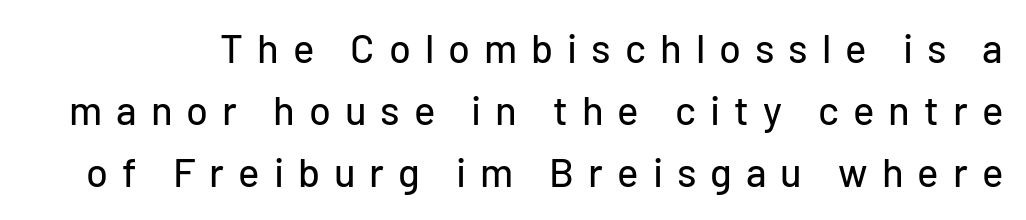
The image shows 40 px sans-serif type, upright; set normal line spacing (1.55x), unusually wide letter spacing (+0.35 em), not underlined; low stroke contrast and a medium x-height.
